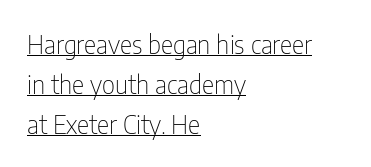
The image shows 26 px text type, upright; set left-aligned, normal line spacing (1.53x), normal letter spacing, underlined.
